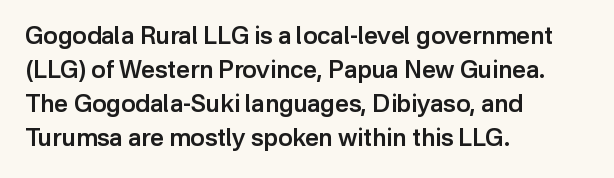
{"italic": "no", "bold": "semi", "underline": "no", "align": "left", "line_spacing": "normal", "line_spacing_ratio": 1.42, "letter_spacing": "normal", "letter_spacing_em": 0.0, "glyph_px": 24}
